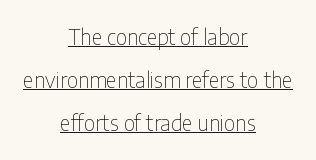
{"italic": "no", "bold": "no", "underline": "yes", "align": "center", "line_spacing": "loose", "line_spacing_ratio": 2.05, "letter_spacing": "normal", "letter_spacing_em": 0.0, "glyph_px": 21}
